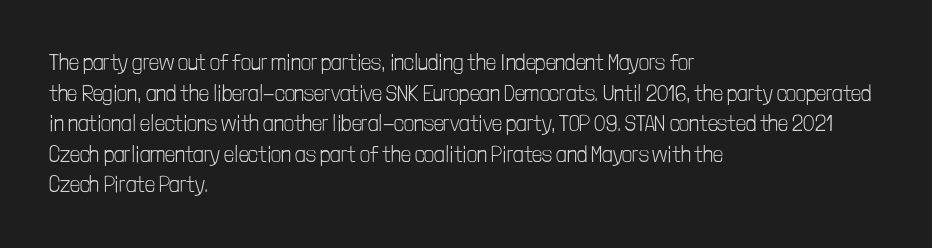
{"italic": "no", "bold": "no", "underline": "no", "align": "left", "line_spacing": "normal", "line_spacing_ratio": 1.39, "letter_spacing": "normal", "letter_spacing_em": 0.0, "glyph_px": 22}
